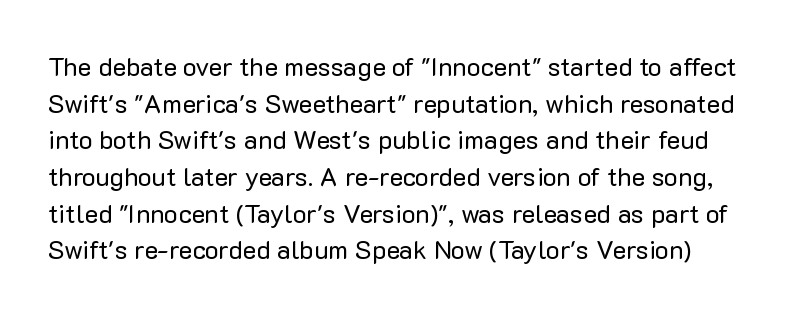
No heavy texture on the line: the type isn't bold. Unmarked baselines from the first word to the last. Reading down the column, the eye jumps a familiar distance to each next line. Each word holds together tightly as a unit, with standard inter-letter gaps. Posture: straight, roman, zero tilt.
